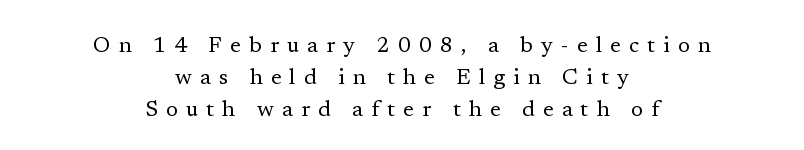
The image shows 22 px text type, upright; set centered, normal line spacing (1.45x), unusually wide letter spacing (+0.37 em), not underlined.
